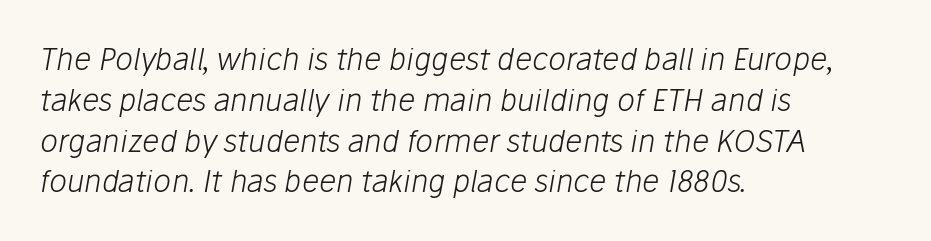
The image shows 30 px light type, italic (leaning right); set left-aligned, normal line spacing (1.36x), normal letter spacing, not underlined; low stroke contrast and a medium x-height.
